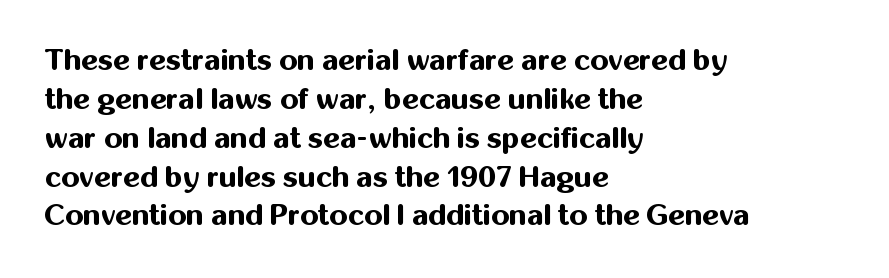
The image shows 29 px bold sans-serif type, upright; set left-aligned, normal line spacing (1.34x), normal letter spacing, not underlined; medium stroke contrast and a medium x-height.
